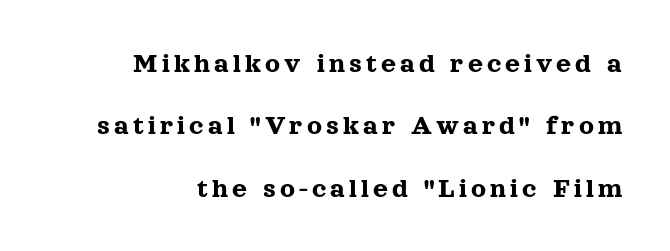
Q: Is the text italic (slanted)? A: No, it is upright.
Q: Is the typeface a serif or a sans-serif typeface? A: Serif.
Q: Is the text underlined? A: No.
Q: Is the spacing between lines tight, normal or loose? A: Loose.
Q: Width (condensed, normal, or wide)? A: Normal.
Q: x-height? A: Medium.
Q: Monospaced? A: No.
